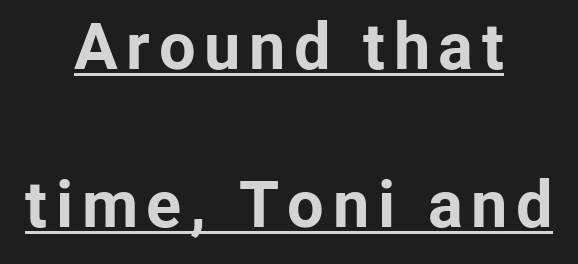
Nope, no serifs anywhere on these letters. This is underlined copy, the kind a proofreader might mark for attention. Designer's note — italics off, roman on. This sample has the flowing, uneven cadence of proportional lettering. The vertical gap from one line to the next is large.
